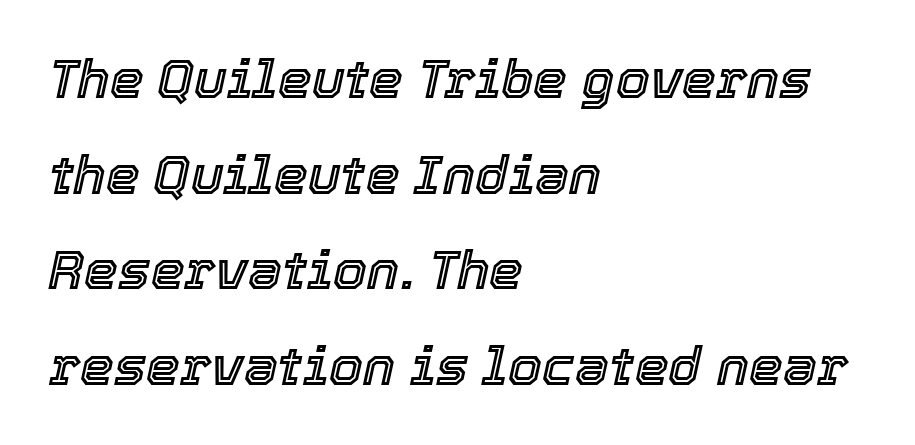
These lines stack with their left ends in a neat column. Between one letter and the next there's only the usual sliver of space. Each letter keeps its own natural width here, so spacing adapts to shape. When letters slant like this, we call the style italic. Glance below the letters and you will spot only blank space.
